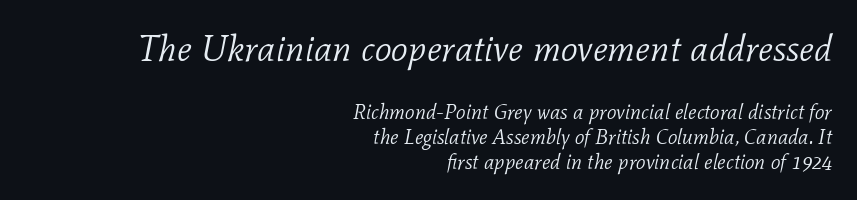
{"serif": "yes", "italic": "yes", "lean": "right", "slant_degrees": 11, "bold": "no", "weight": "light", "width": "normal", "stroke_contrast": "low", "x_height": "medium", "monospaced": "no", "underline": "no", "align": "right", "line_spacing_ratio": 1.18, "letter_spacing": "normal", "letter_spacing_em": 0.0, "larger_block": "first", "size_ratio": 1.76, "glyph_px": 37}
